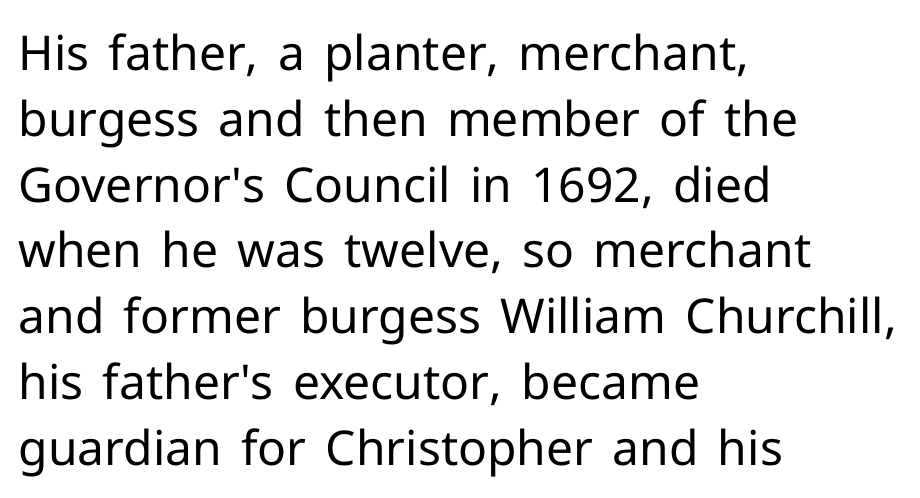
The image shows 48 px regular-weight sans-serif type, upright; set left-aligned, normal line spacing (1.37x), normal letter spacing, not underlined; low stroke contrast and a medium x-height.
